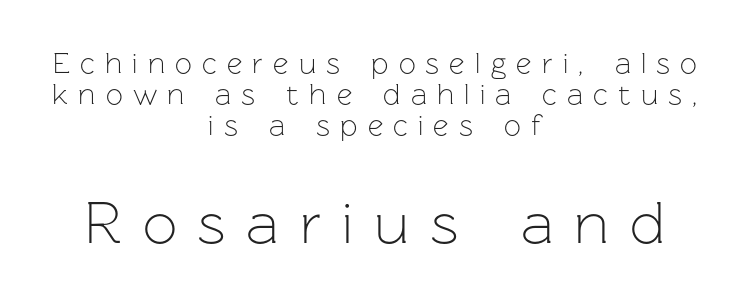
The image shows 61 px light sans-serif type, upright; set centered, tight line spacing (1.04x), unusually wide letter spacing (+0.34 em), not underlined; the second (bottom) block is 2.03x larger; low stroke contrast and a medium x-height.
